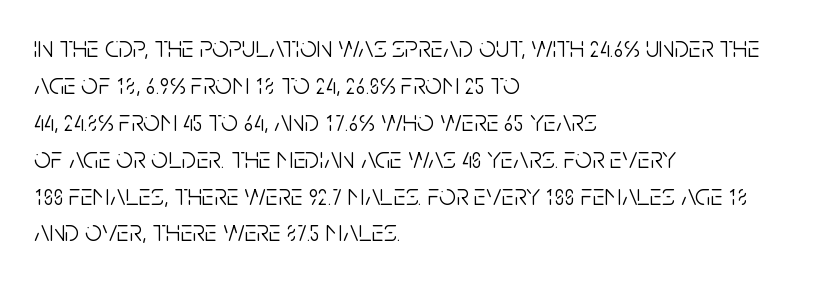
{"serif": "no", "italic": "no", "bold": "no", "weight": "light", "width": "condensed", "stroke_contrast": "low", "x_height": "large", "monospaced": "no", "underline": "no", "align": "left", "line_spacing_ratio": 1.23, "letter_spacing": "normal", "letter_spacing_em": 0.0, "glyph_px": 30}
